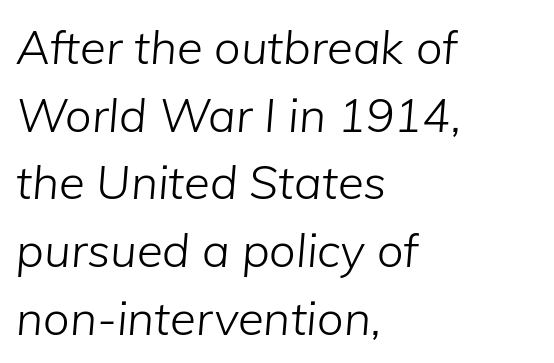
The image shows 47 px light type, italic (leaning right); set left-aligned, normal line spacing (1.44x), normal letter spacing, not underlined; low stroke contrast and a medium x-height.
